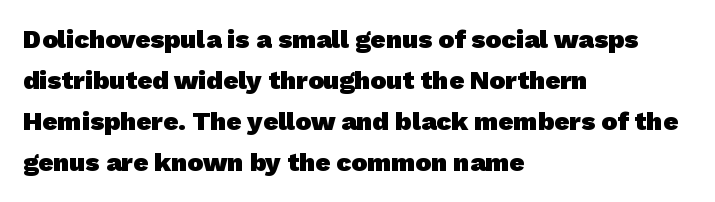
{"bold": "yes", "underline": "no", "align": "left", "line_spacing": "normal", "line_spacing_ratio": 1.58, "letter_spacing": "normal", "letter_spacing_em": 0.0, "glyph_px": 26}
